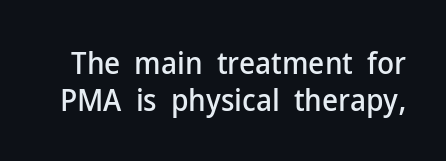
{"serif": "no", "italic": "no", "width": "normal", "stroke_contrast": "low", "x_height": "medium", "monospaced": "no", "underline": "no", "line_spacing_ratio": 1.18, "letter_spacing": "normal", "letter_spacing_em": 0.0, "glyph_px": 31}
